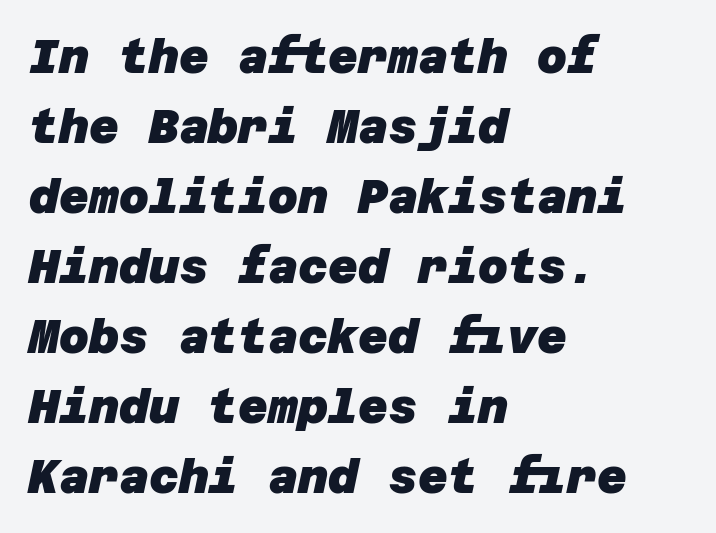
{"serif": "no", "bold": "yes", "weight": "heavy", "width": "normal", "stroke_contrast": "low", "x_height": "large", "underline": "no", "align": "left", "line_spacing": "normal", "line_spacing_ratio": 1.52, "letter_spacing": "normal", "letter_spacing_em": 0.0, "glyph_px": 46}
